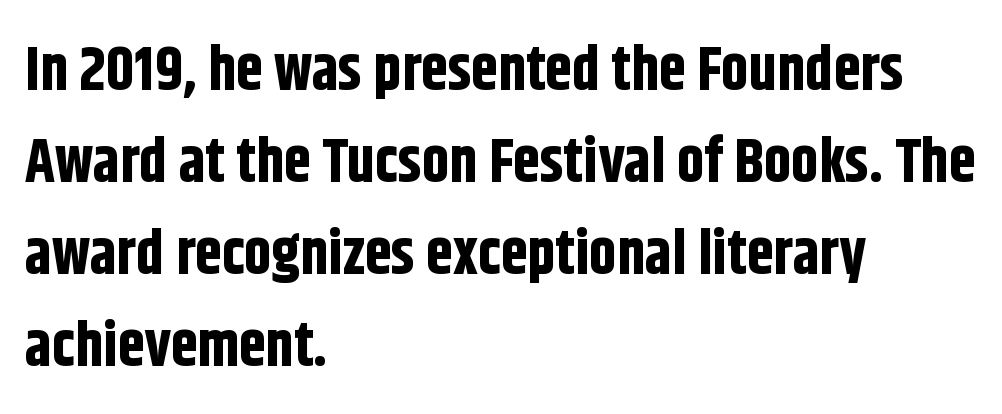
{"serif": "no", "italic": "no", "bold": "yes", "weight": "bold", "width": "condensed", "stroke_contrast": "low", "x_height": "large", "monospaced": "no", "underline": "no", "align": "left", "line_spacing": "normal", "line_spacing_ratio": 1.51, "letter_spacing": "normal", "letter_spacing_em": 0.0, "glyph_px": 61}
